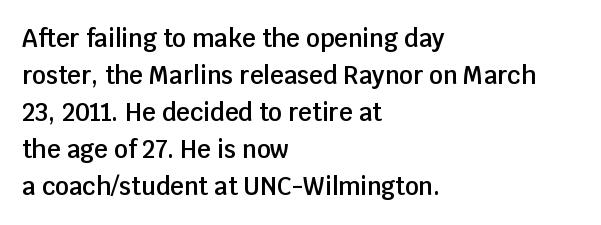
Leading matches the norm, producing a regular column. This is roman type, the default non-slanted kind. Students, note that the glyphs here touch the page at normal intervals. Anything drawn beneath the words? Only blank space.
